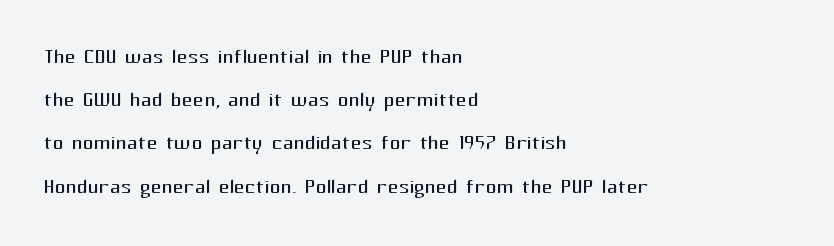
{"italic": "no", "bold": "no", "underline": "no", "align": "left", "line_spacing": "normal", "line_spacing_ratio": 1.6, "letter_spacing": "normal", "letter_spacing_em": 0.0, "glyph_px": 27}
